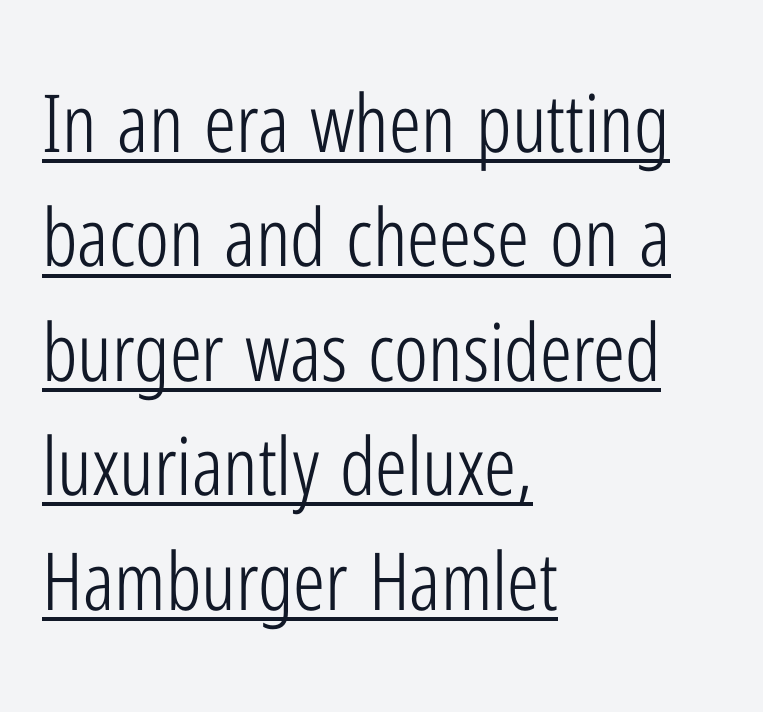
The image shows 80 px light, condensed sans-serif type, upright; set left-aligned, normal line spacing (1.43x), normal letter spacing, underlined; low stroke contrast and a medium x-height.
